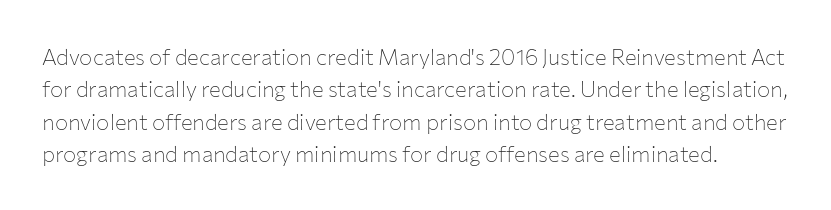
Interline gaps are of average width in this sample. It's the straight-up-and-down kind of type. Look at the tracking — it's just the regular setting, nothing added. Quick note: underline off.
